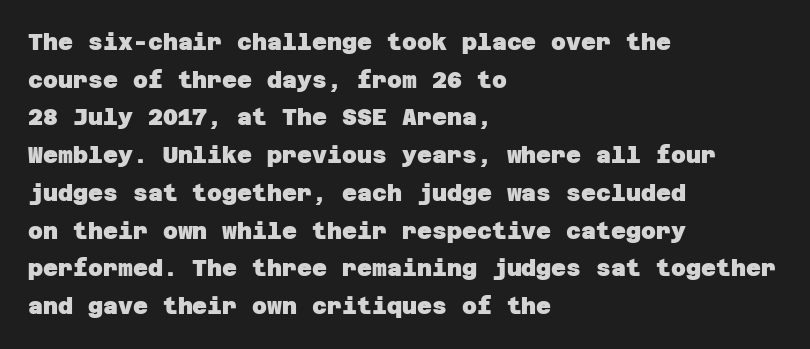
{"bold": "yes", "underline": "no", "align": "left", "line_spacing": "normal", "line_spacing_ratio": 1.64, "letter_spacing": "normal", "letter_spacing_em": 0.0, "glyph_px": 23}
